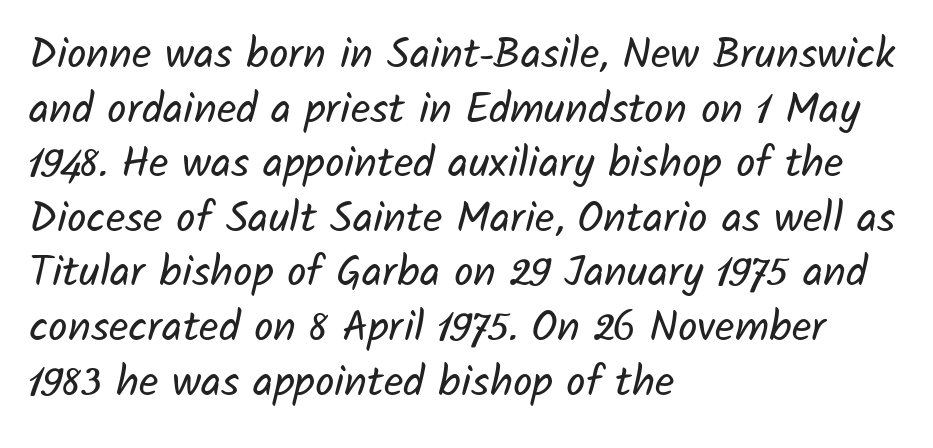
Descenders hang freely into open space. This rendering uses left alignment, leaving the right contour irregular. There is no visible air inserted between adjacent glyphs. Is this a fixed-width face? No — the glyphs have proportional, varying widths. The letters look calm and open, with moderate or lighter stems. The designer went with a sans here, leaving each stem footless.
